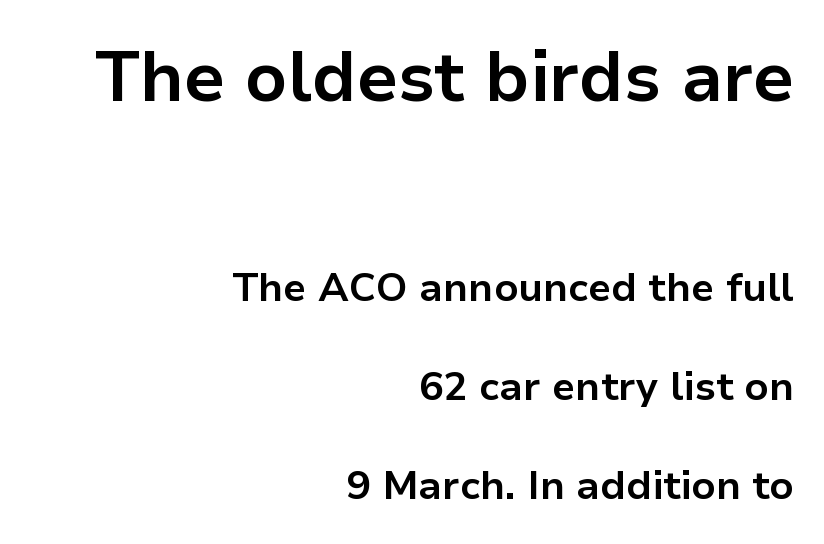
Q: Is the text bold? A: Yes.
Q: Is the text italic (slanted)? A: No, it is upright.
Q: Is the typeface a serif or a sans-serif typeface? A: Sans-serif.
Q: Is the text underlined? A: No.
Q: How is the paragraph aligned? A: Right-aligned.
Q: Is the spacing between letters normal or unusually wide? A: Normal.
Q: Is the spacing between lines tight, normal or loose? A: Loose.
Q: Which block of text is set in a larger size, the first (top) or the second (bottom)? A: The first (top) one.
Q: Width (condensed, normal, or wide)? A: Normal.
Q: Stroke contrast? A: Low.
Q: x-height? A: Medium.
Q: Monospaced? A: No.
